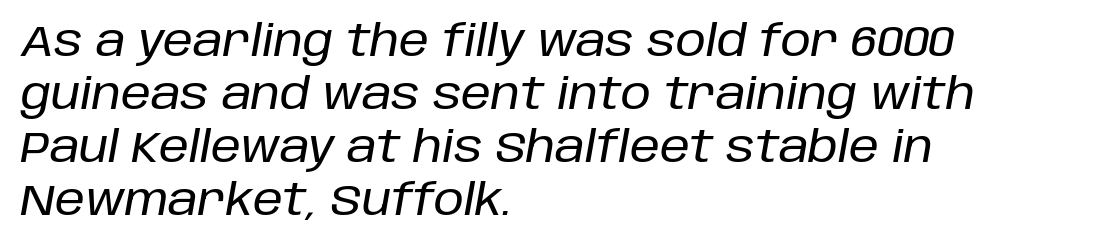
Rule under the text: the space is simply empty. Think of a printed novel: that variable character pitch is what you see here. A student would call this left alignment; a typographer would say flush left, rag right. Standard letterfit; no display-style spreading of the glyphs. Emphasis-style slanted type is in use.
